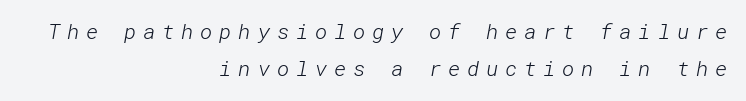
Q: Is the text bold? A: No.
Q: Is the text underlined? A: No.
Q: How is the paragraph aligned? A: Right-aligned.
Q: Is the spacing between letters normal or unusually wide? A: Unusually wide.
